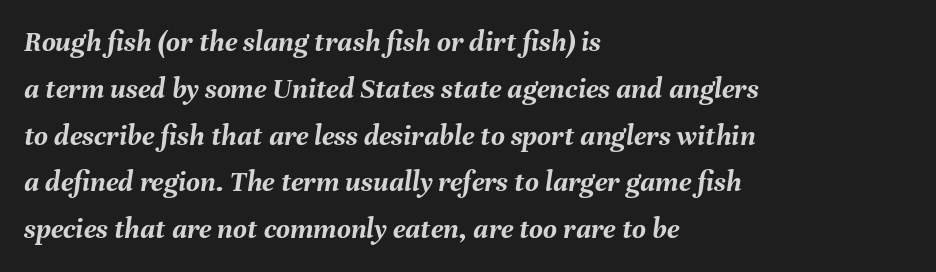
Note the varied advance widths — an 'i' is clearly narrower than an 'm'. Style check: oblique. The baseline area is clear. Is the block centered? No — it sits flush against the left margin.
